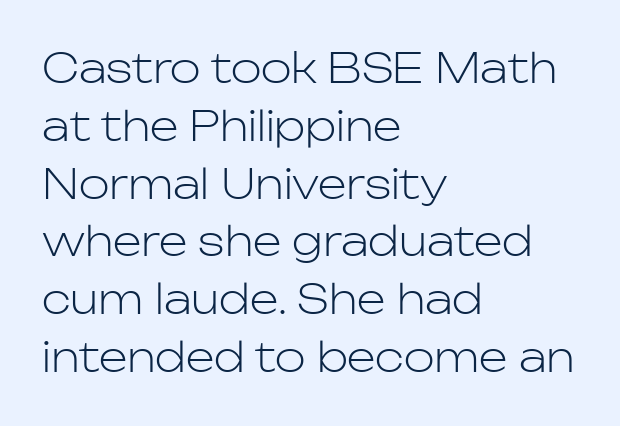
The image shows 41 px light sans-serif type, upright; set left-aligned, normal line spacing (1.41x), normal letter spacing, not underlined; low stroke contrast and a medium x-height.
